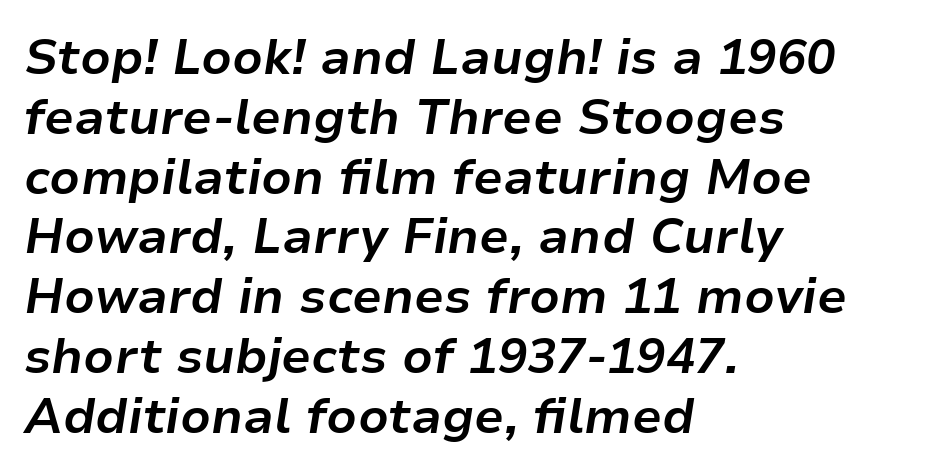
The image shows 49 px bold type, italic (leaning right); set left-aligned, line spacing 1.22x, normal letter spacing, not underlined; low stroke contrast and a medium x-height.
